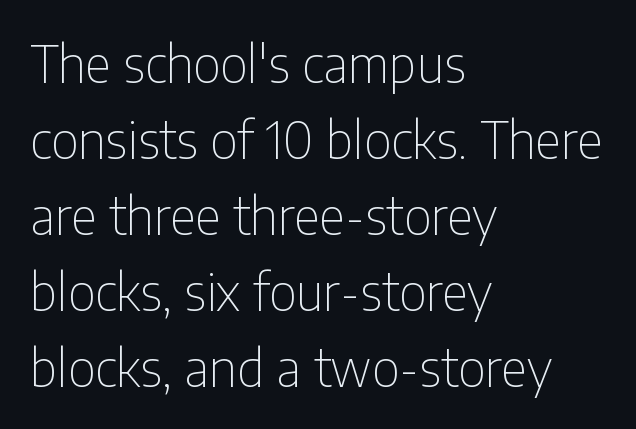
{"serif": "no", "italic": "no", "bold": "no", "weight": "thin", "width": "condensed", "stroke_contrast": "low", "x_height": "medium", "monospaced": "no", "underline": "no", "align": "left", "line_spacing": "normal", "line_spacing_ratio": 1.49, "letter_spacing": "normal", "letter_spacing_em": 0.0, "glyph_px": 51}
